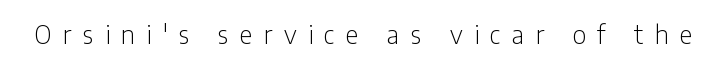
{"italic": "no", "bold": "no", "underline": "no", "letter_spacing": "wide", "letter_spacing_em": 0.45, "glyph_px": 25}
